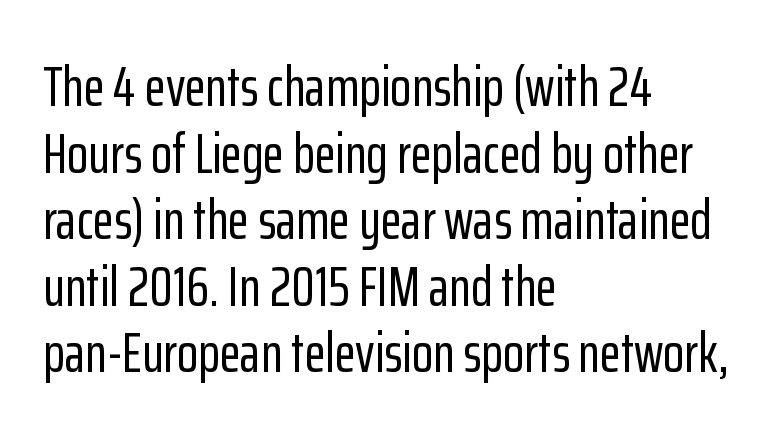
Q: Is the text italic (slanted)? A: No, it is upright.
Q: Is the typeface a serif or a sans-serif typeface? A: Sans-serif.
Q: Is the text underlined? A: No.
Q: How is the paragraph aligned? A: Left-aligned.
Q: Is the spacing between letters normal or unusually wide? A: Normal.
Q: Width (condensed, normal, or wide)? A: Condensed.
Q: Stroke contrast? A: Low.
Q: x-height? A: Medium.
Q: Monospaced? A: No.
